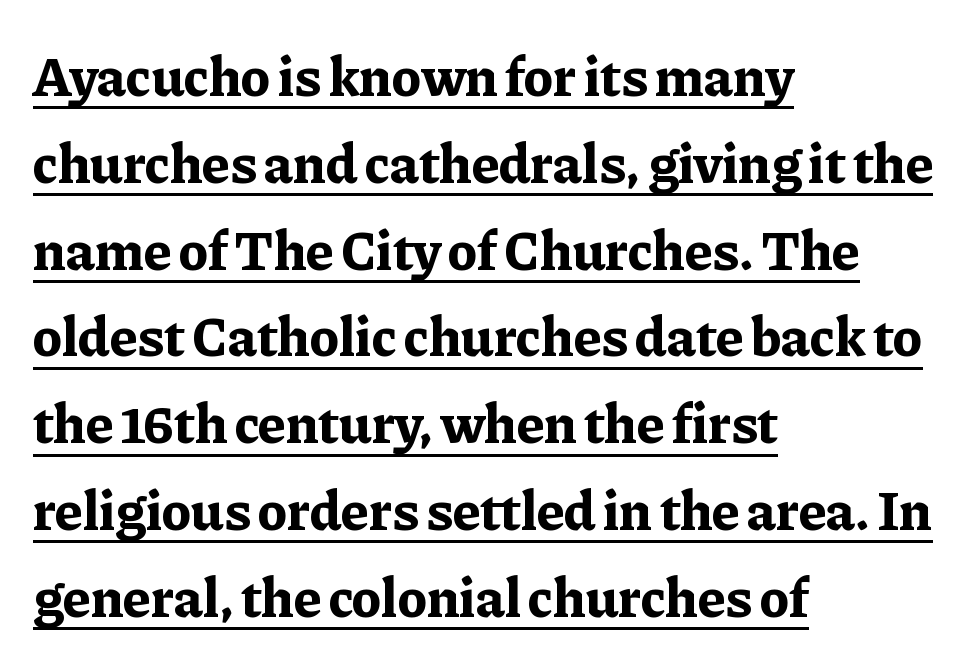
{"serif": "yes", "italic": "no", "bold": "yes", "weight": "bold", "width": "normal", "stroke_contrast": "low", "x_height": "medium", "monospaced": "no", "underline": "yes", "align": "left", "line_spacing": "normal", "line_spacing_ratio": 1.55, "letter_spacing": "normal", "letter_spacing_em": 0.0, "glyph_px": 56}
